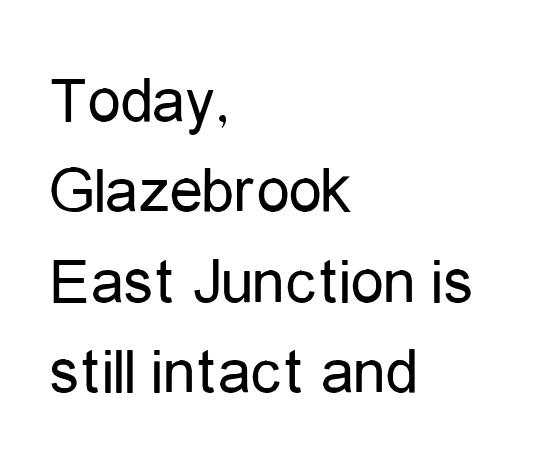
The image shows 66 px regular-weight, condensed sans-serif type, upright; set left-aligned, normal line spacing (1.37x), normal letter spacing, not underlined; low stroke contrast and a medium x-height.
